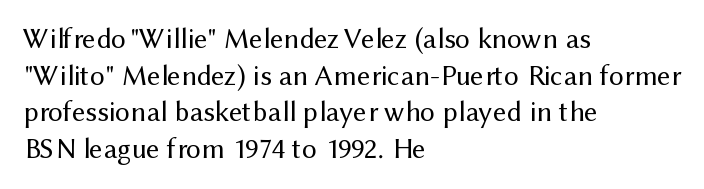
{"serif": "no", "italic": "no", "bold": "no", "weight": "regular", "width": "normal", "stroke_contrast": "medium", "x_height": "medium", "monospaced": "no", "underline": "no", "align": "left", "line_spacing": "normal", "line_spacing_ratio": 1.26, "letter_spacing": "normal", "letter_spacing_em": 0.0, "glyph_px": 29}
